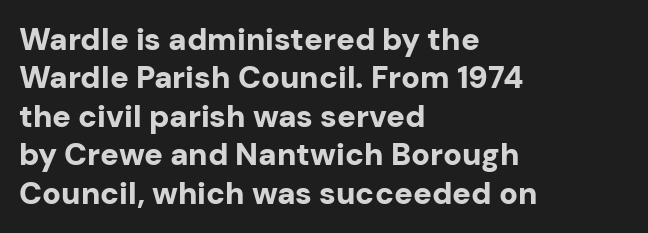
Q: Is the text bold? A: Yes.
Q: Is the text italic (slanted)? A: No, it is upright.
Q: Is the typeface a serif or a sans-serif typeface? A: Sans-serif.
Q: Is the text underlined? A: No.
Q: How is the paragraph aligned? A: Left-aligned.
Q: Is the spacing between letters normal or unusually wide? A: Normal.
Q: Width (condensed, normal, or wide)? A: Normal.
Q: Stroke contrast? A: Low.
Q: x-height? A: Medium.
Q: Monospaced? A: No.
